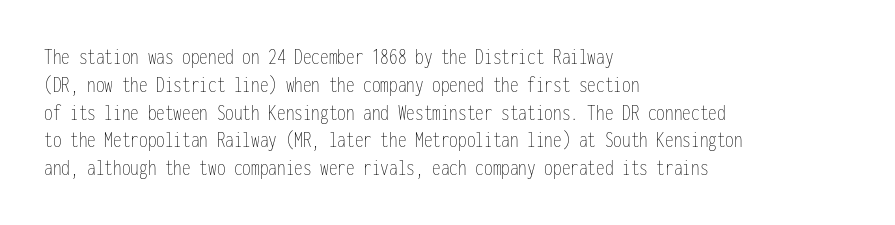
The image shows 23 px text type, upright; set left-aligned, line spacing 1.21x, normal letter spacing, not underlined.
